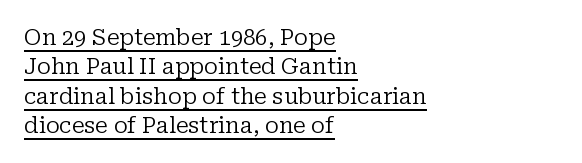
The image shows 22 px text type, upright; set left-aligned, normal line spacing (1.33x), normal letter spacing, underlined.
